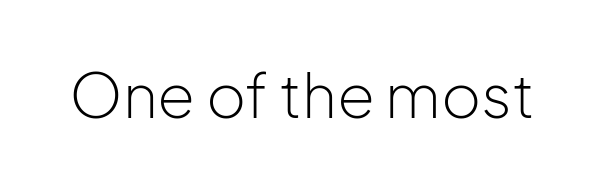
A quiet, ordinary-to-light weight characterises the typeface. The letters stand straight up with perfectly vertical stems. A sans-serif font was chosen for this passage. The area under the type is left untouched. The letters advance in unequal steps, a hallmark of proportional type.
